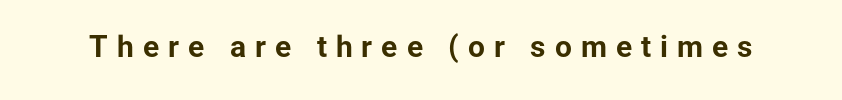
Heft: maximum for text — a bold. Look at the tracking — it's clearly loosened, letters drifting apart. What kind of face is this? One without serifs — a sans. Think of a printed novel: that variable character pitch is what you see here. Every character sits straight up, as roman type does.
